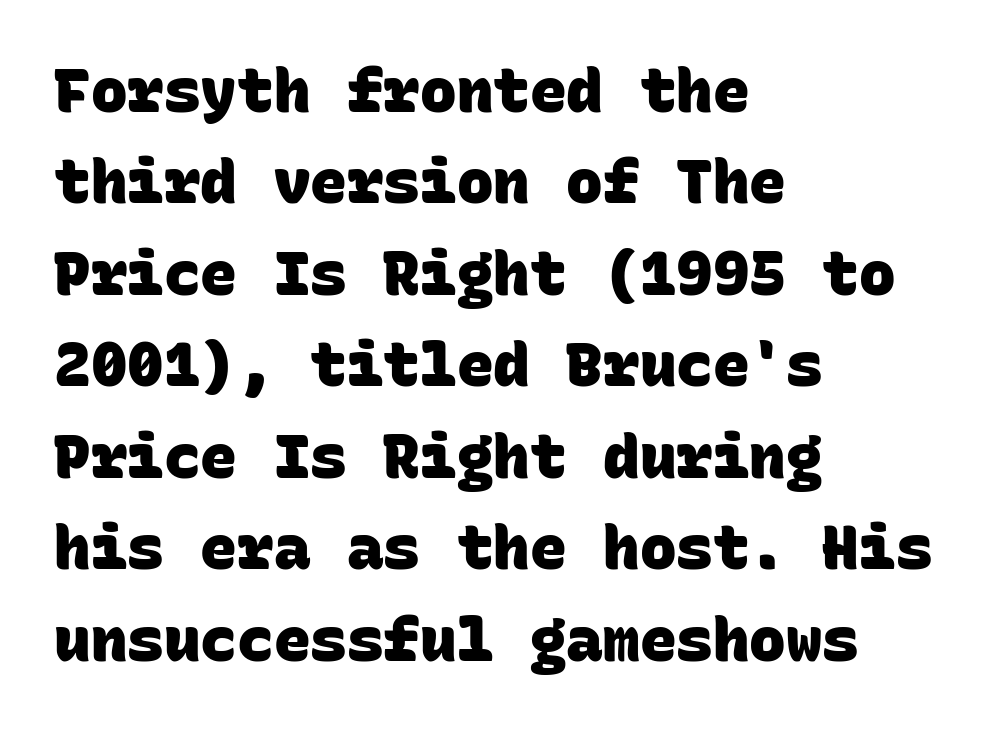
The image shows 61 px heavy sans-serif type, monospaced; set left-aligned, normal line spacing (1.5x), normal letter spacing, not underlined; low stroke contrast and a large x-height.
